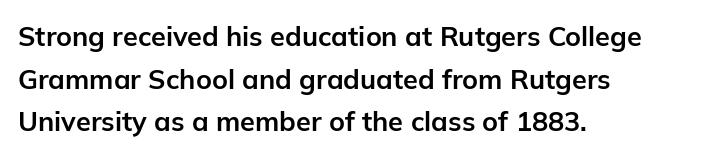
{"italic": "no", "bold": "yes", "underline": "no", "align": "left", "line_spacing": "normal", "line_spacing_ratio": 1.58, "letter_spacing": "normal", "letter_spacing_em": 0.0, "glyph_px": 27}
